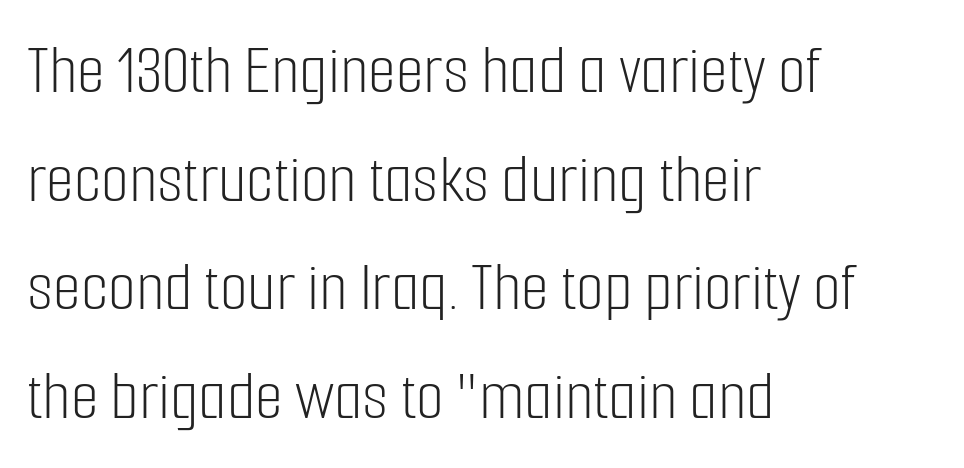
In terms of leading, this rendering sits right in the middle. The rendering uses natural spacing where letterforms have individual widths. The lines are quadded left. Is the letter spacing exaggerated? No — it looks like the ordinary default.
